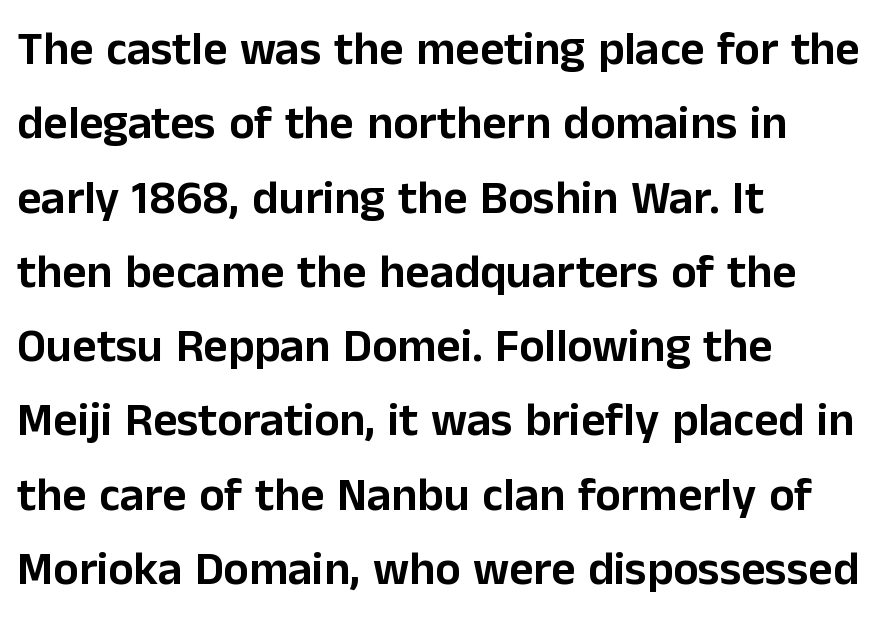
{"serif": "no", "italic": "no", "width": "normal", "stroke_contrast": "low", "x_height": "medium", "monospaced": "no", "underline": "no", "align": "left", "line_spacing": "normal", "line_spacing_ratio": 1.58, "letter_spacing": "normal", "letter_spacing_em": 0.0, "glyph_px": 47}
